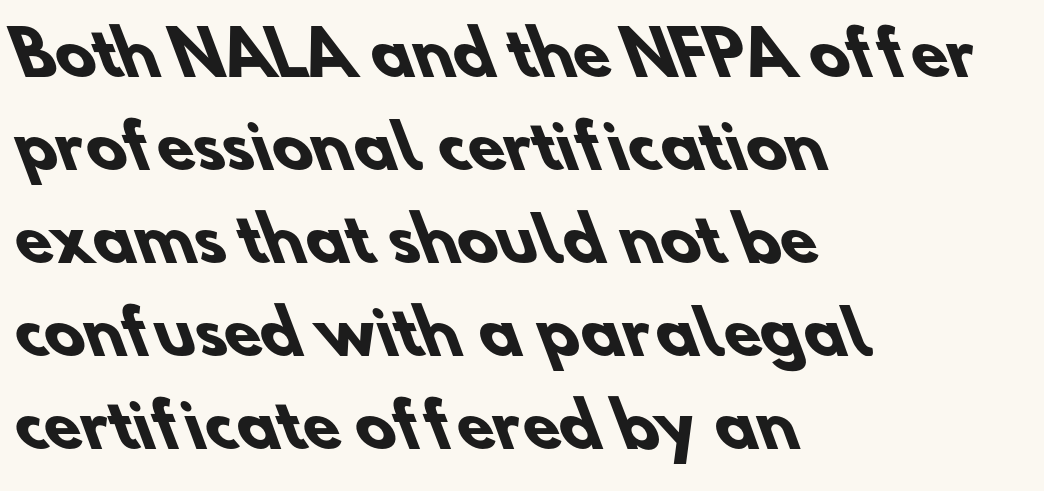
Q: Is the text bold? A: Yes.
Q: Is the typeface a serif or a sans-serif typeface? A: Sans-serif.
Q: Is the text underlined? A: No.
Q: How is the paragraph aligned? A: Left-aligned.
Q: Is the spacing between letters normal or unusually wide? A: Normal.
Q: Is the spacing between lines tight, normal or loose? A: Normal.
Q: Width (condensed, normal, or wide)? A: Normal.
Q: Stroke contrast? A: Low.
Q: x-height? A: Small.
Q: Monospaced? A: No.
